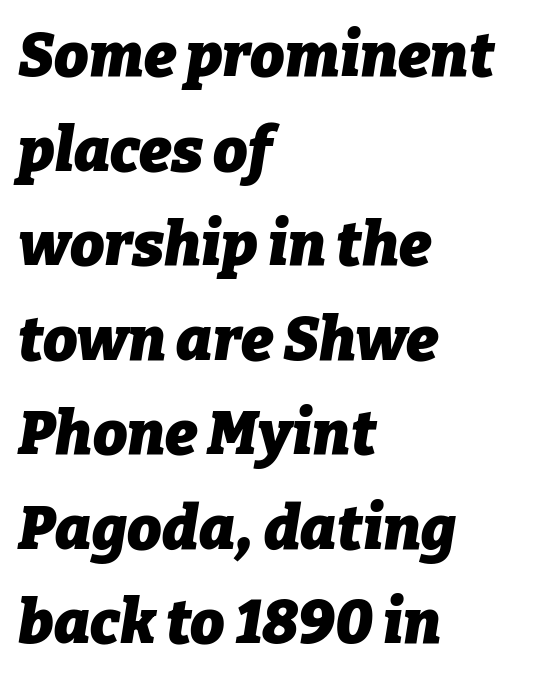
Q: Is the text bold? A: Yes.
Q: Is the text italic (slanted)? A: Yes, it leans right by about 9 degrees.
Q: Is the text underlined? A: No.
Q: How is the paragraph aligned? A: Left-aligned.
Q: Is the spacing between letters normal or unusually wide? A: Normal.
Q: Is the spacing between lines tight, normal or loose? A: Normal.
Q: Width (condensed, normal, or wide)? A: Normal.
Q: Stroke contrast? A: Low.
Q: x-height? A: Medium.
Q: Monospaced? A: No.
